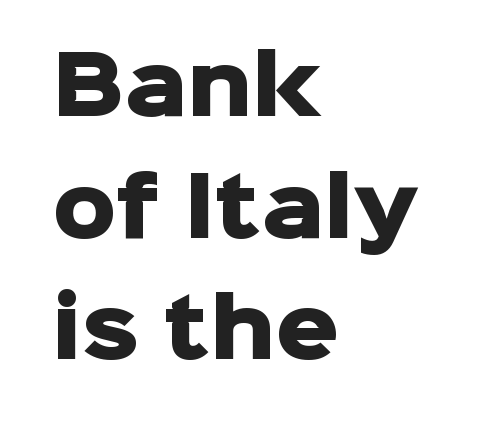
Q: Is the text bold? A: Yes.
Q: Is the text italic (slanted)? A: No, it is upright.
Q: Is the typeface a serif or a sans-serif typeface? A: Sans-serif.
Q: Is the text underlined? A: No.
Q: How is the paragraph aligned? A: Left-aligned.
Q: Is the spacing between letters normal or unusually wide? A: Normal.
Q: Is the spacing between lines tight, normal or loose? A: Normal.
Q: Width (condensed, normal, or wide)? A: Normal.
Q: Stroke contrast? A: Low.
Q: x-height? A: Medium.
Q: Monospaced? A: No.
